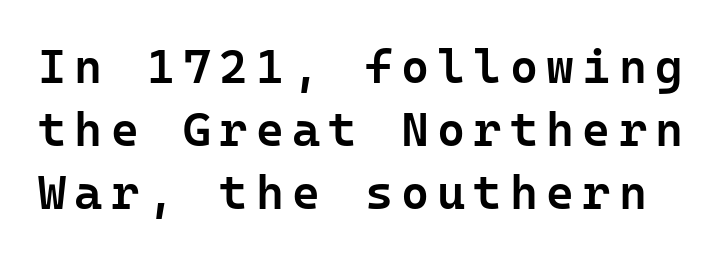
Q: Is the text bold? A: Semi-bold.
Q: Is the text italic (slanted)? A: No, it is upright.
Q: Is the typeface a serif or a sans-serif typeface? A: Sans-serif.
Q: Is the text underlined? A: No.
Q: Is the spacing between lines tight, normal or loose? A: Normal.
Q: Width (condensed, normal, or wide)? A: Normal.
Q: Stroke contrast? A: Low.
Q: x-height? A: Medium.
